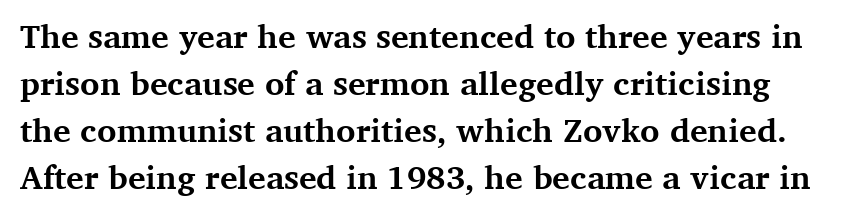
Note the varied advance widths — an 'i' is clearly narrower than an 'm'. One glance says typical: line gaps are just what's usual. The type family on display is of the serif kind. The letters are bold, with thick, heavy strokes.
